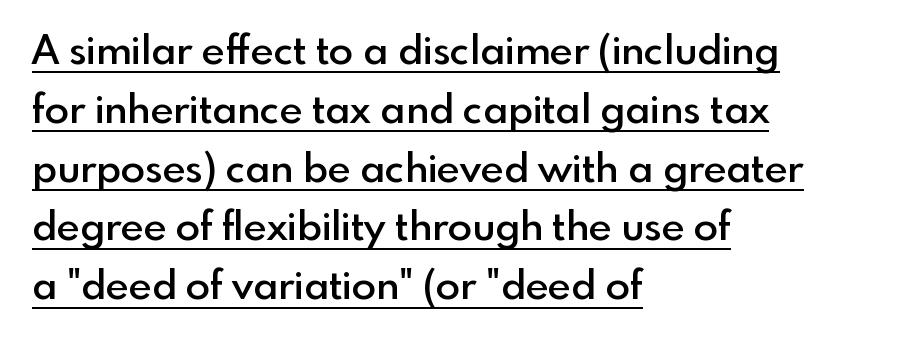
Nothing unusual about the tracking: characters are spaced as the font intends. The lines are quadded left. Serifs: no, the terminals of the letterforms are clean. Honestly, the row spacing looks completely unremarkable. Italic? Not at all — the glyphs are vertical. Character widths vary here, with narrow letters taking less room than wide ones.
